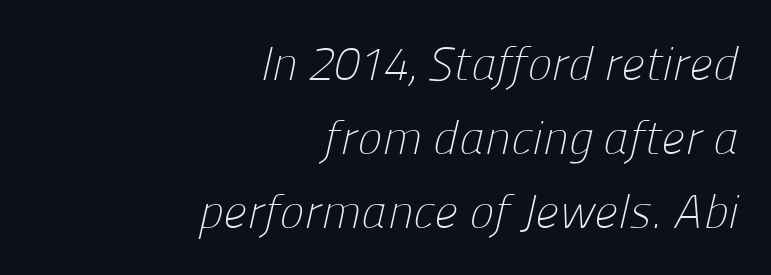
Q: Is the text bold? A: No.
Q: Is the typeface a serif or a sans-serif typeface? A: Sans-serif.
Q: Is the text underlined? A: No.
Q: How is the paragraph aligned? A: Right-aligned.
Q: Is the spacing between letters normal or unusually wide? A: Normal.
Q: Is the spacing between lines tight, normal or loose? A: Normal.
Q: Width (condensed, normal, or wide)? A: Normal.
Q: Stroke contrast? A: Low.
Q: x-height? A: Medium.
Q: Monospaced? A: No.
